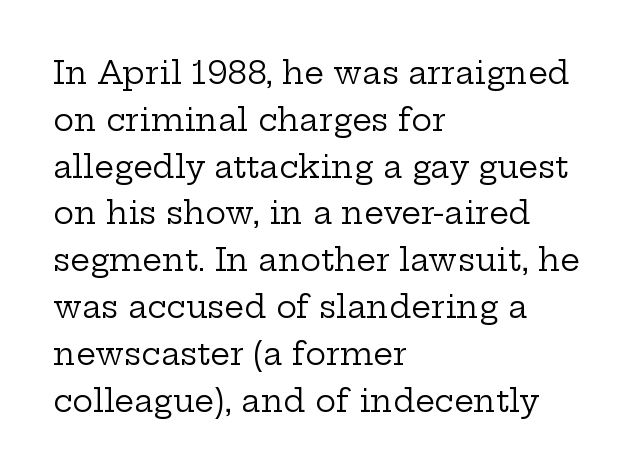
The image shows 31 px regular-weight, wide serif type, upright; set left-aligned, normal line spacing (1.51x), normal letter spacing, not underlined; low stroke contrast and a medium x-height.
